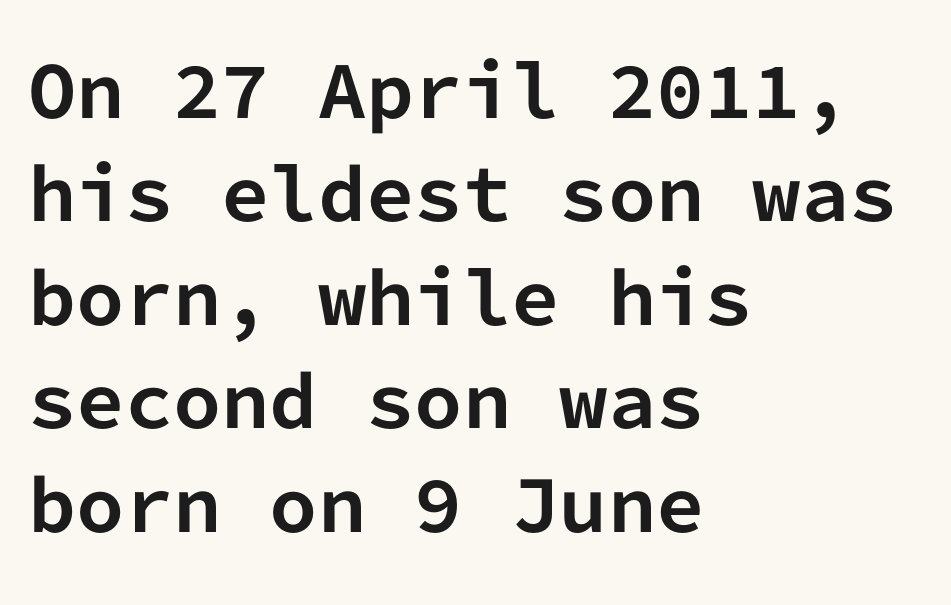
The tracking reads as untouched default to a designer's eye. Quick note: interline space is typical. The space beneath each line is pristine and unruled. Vertical strokes here are truly vertical. In terms of weight, the rendering is a true, heavy bold.
